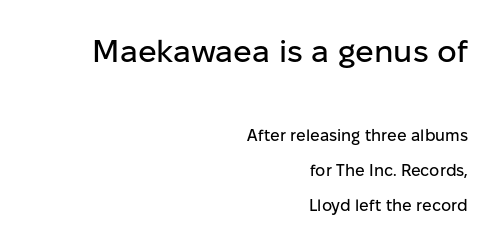
{"serif": "no", "italic": "no", "width": "normal", "stroke_contrast": "low", "x_height": "medium", "monospaced": "no", "underline": "no", "align": "right", "line_spacing": "loose", "line_spacing_ratio": 2.17, "letter_spacing": "normal", "letter_spacing_em": 0.0, "larger_block": "first", "size_ratio": 1.94, "glyph_px": 31}
